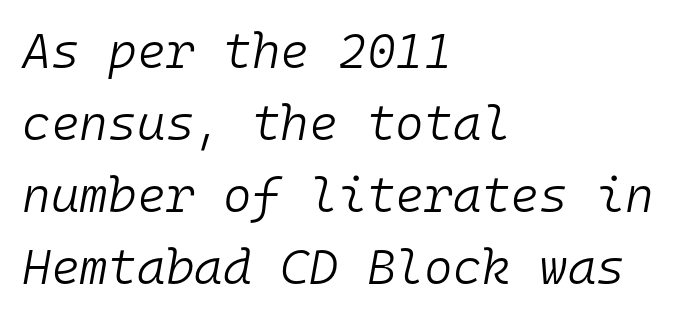
Q: Is the text bold? A: No.
Q: Is the text italic (slanted)? A: Yes, it leans right by about 10 degrees.
Q: Is the text underlined? A: No.
Q: How is the paragraph aligned? A: Left-aligned.
Q: Is the spacing between letters normal or unusually wide? A: Normal.
Q: Is the spacing between lines tight, normal or loose? A: Normal.
Q: Width (condensed, normal, or wide)? A: Normal.
Q: Stroke contrast? A: Low.
Q: x-height? A: Medium.
Q: Monospaced? A: Yes.
